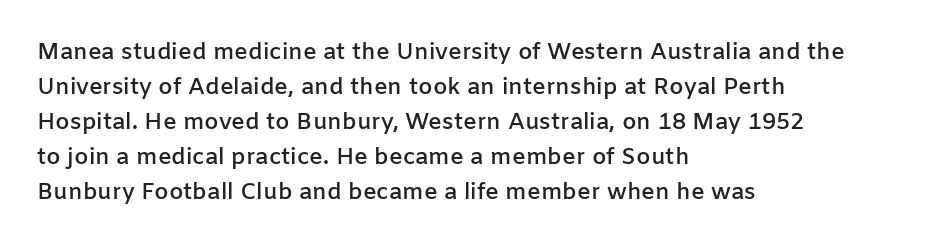
Teacher's note: observe the even left margin — that is flush-left alignment. The letters stand upright; this is a roman face. The string is rendered with underlining switched off. A somewhat darkened texture: the type is semibold rather than bold.
